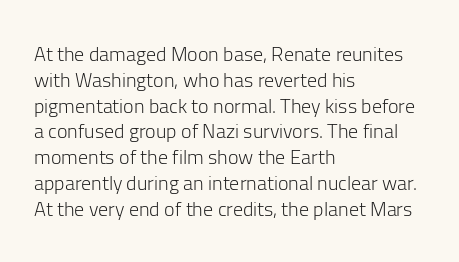
Interline gaps are of average width in this sample. Style check: upright. Tracking here is standard; glyphs follow each other at the usual distance. Stroke mass is kept to a normal reading level or below. Beneath every word, the page is bare. Leftover space on each line is placed entirely after the last word.
